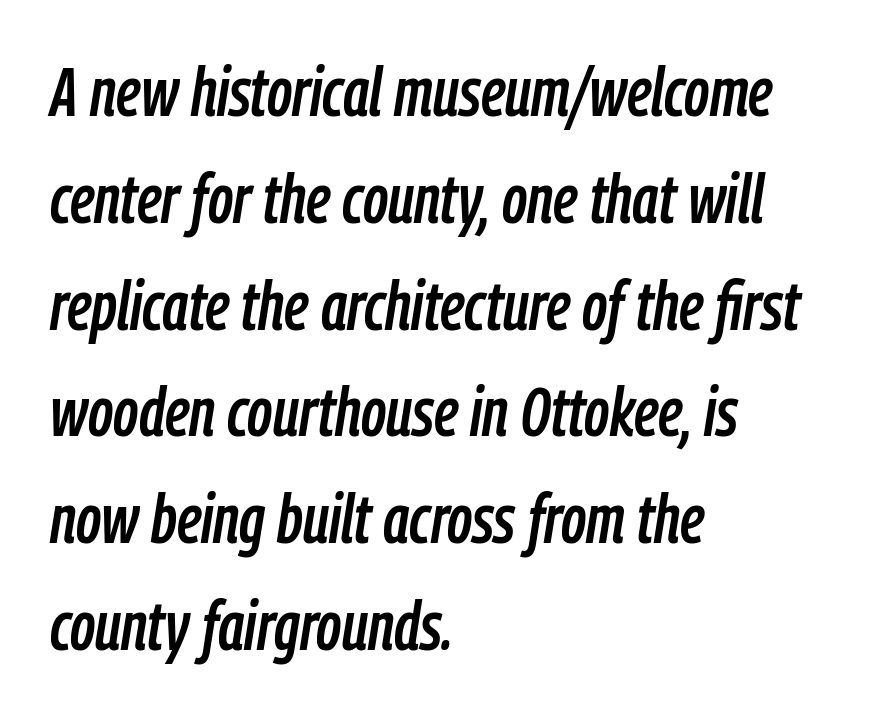
Honestly, there is no underline to notice here at all. Is the type slanted? Yes — the strokes lean at a clear angle. This block has exactly the height ordinary leading produces. In terms of letterspacing, this is plain default setting.
